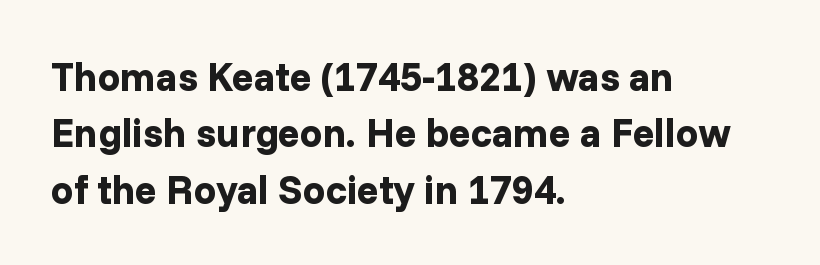
The image shows 40 px bold sans-serif type, upright; set left-aligned, normal line spacing (1.41x), normal letter spacing, not underlined; low stroke contrast and a medium x-height.
